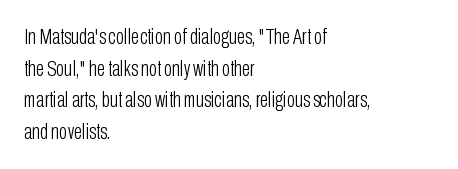
Ordinary non-slanted type is in use. Whoever set this chose a conventional vertical rhythm. Nothing unusual about the tracking: characters are spaced as the font intends. Every row of glyphs begins at an identical x-position on the left.
